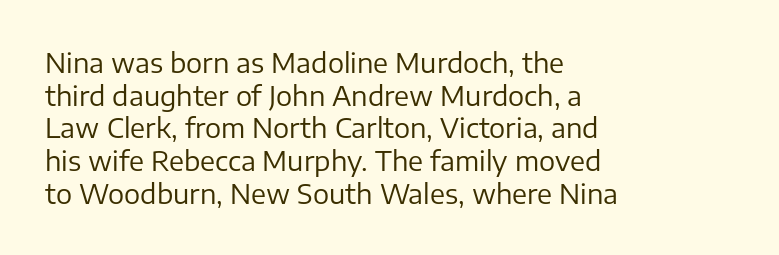
The image shows 27 px text type, upright; set left-aligned, line spacing 1.21x, normal letter spacing, not underlined.
